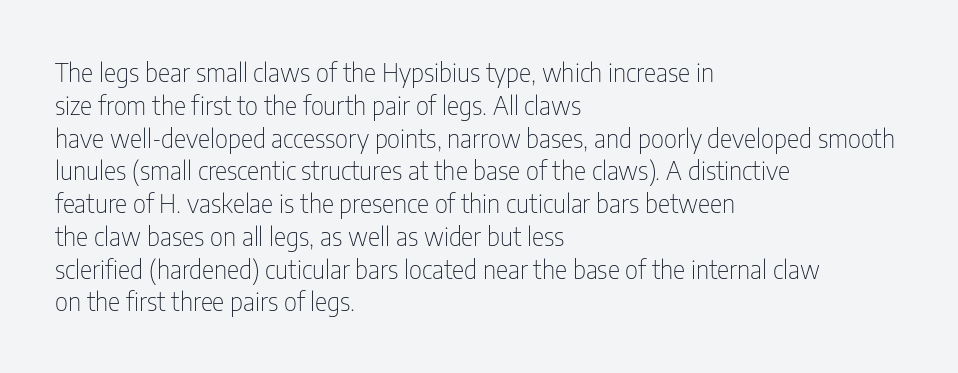
The image shows 26 px text type, upright; set left-aligned, normal line spacing (1.26x), normal letter spacing, not underlined.
